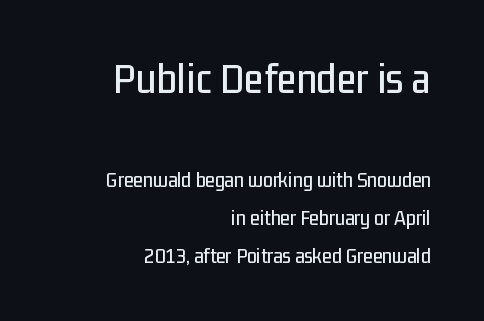
The image shows 45 px condensed sans-serif type, upright; set right-aligned, line spacing 1.73x, normal letter spacing, not underlined; the first (top) block is 2.05x larger; low stroke contrast and a medium x-height.
